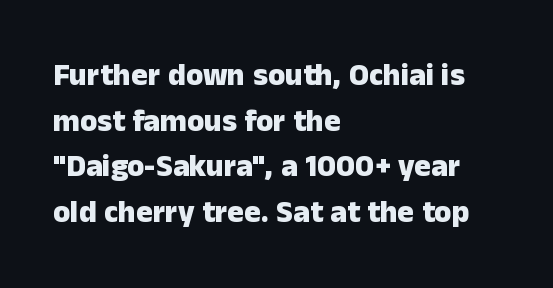
In terms of weight, the rendering is a true, heavy bold. The line texture is even and compact thanks to regular tracking. A roman cut, with each character standing at attention. Reading down the column, the eye jumps a familiar distance to each next line. In CSS terms this would be text-align: left. Here the designer chose a conventional face with non-uniform glyph widths.
